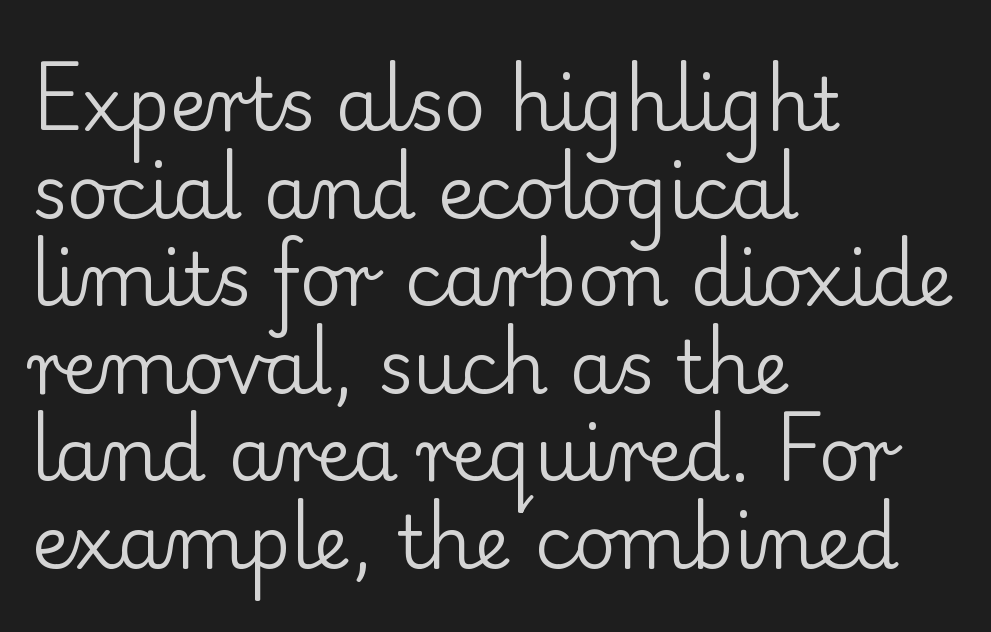
Q: Is the text bold? A: No.
Q: Is the text italic (slanted)? A: No, it is upright.
Q: Is the typeface a serif or a sans-serif typeface? A: Serif.
Q: Is the text underlined? A: No.
Q: How is the paragraph aligned? A: Left-aligned.
Q: Is the spacing between letters normal or unusually wide? A: Normal.
Q: Width (condensed, normal, or wide)? A: Normal.
Q: Stroke contrast? A: Low.
Q: x-height? A: Small.
Q: Monospaced? A: No.
